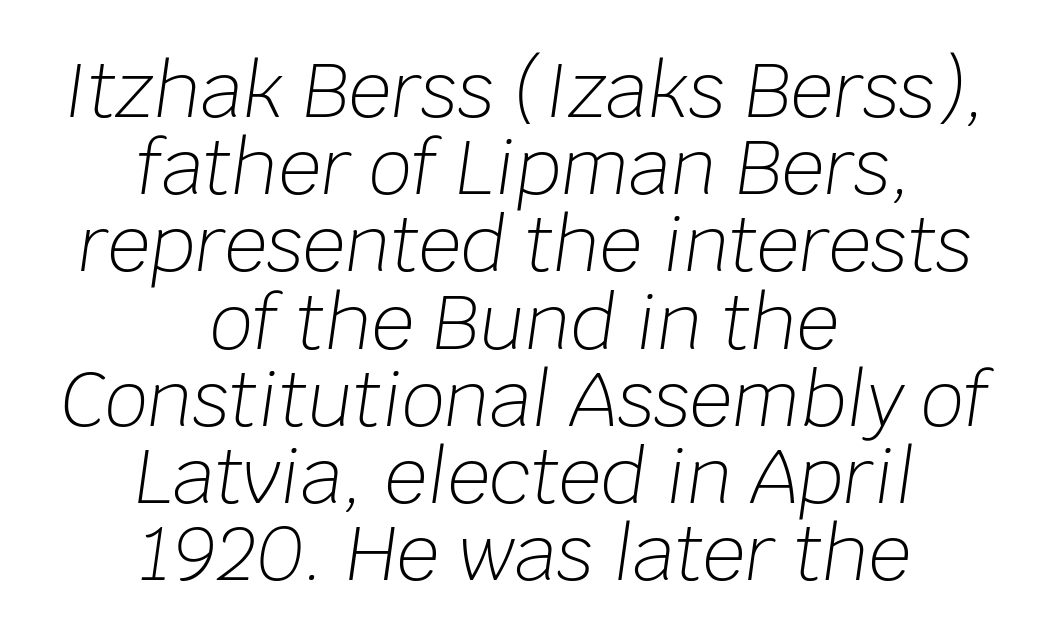
{"italic": "yes", "lean": "right", "slant_degrees": 8, "bold": "no", "weight": "light", "width": "normal", "stroke_contrast": "low", "x_height": "large", "monospaced": "no", "underline": "no", "align": "center", "line_spacing": "tight", "line_spacing_ratio": 1.03, "letter_spacing": "normal", "letter_spacing_em": 0.0, "glyph_px": 75}
